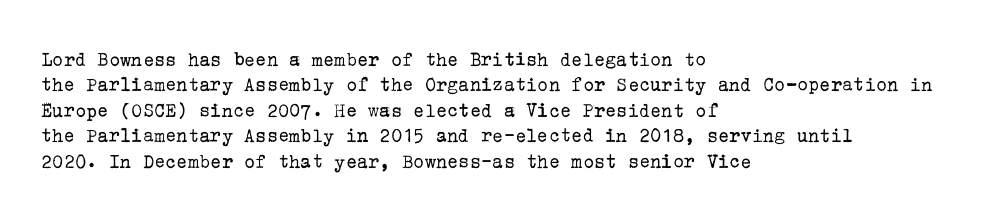
{"italic": "no", "bold": "no", "underline": "no", "align": "left", "line_spacing_ratio": 1.21, "letter_spacing": "normal", "letter_spacing_em": 0.0, "glyph_px": 21}
